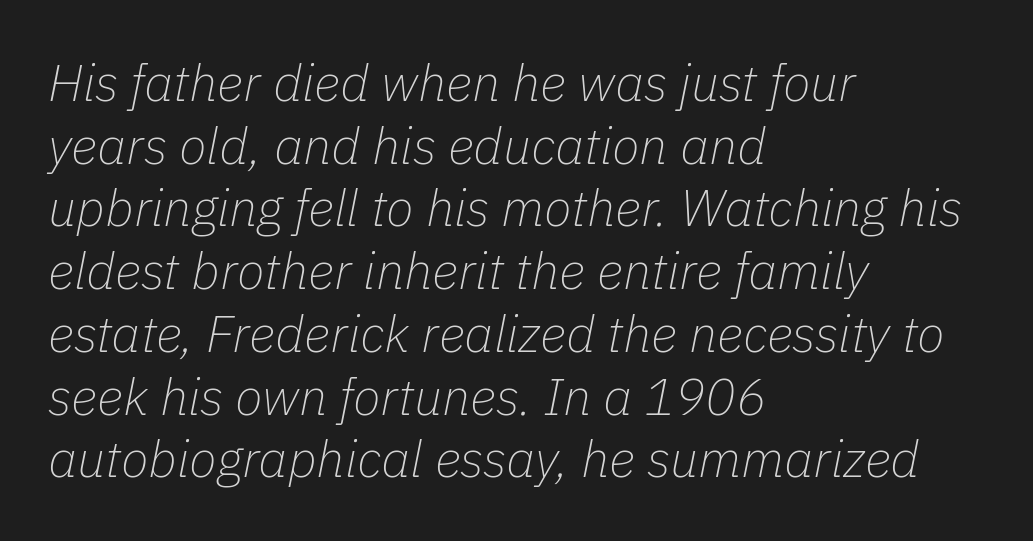
Q: Is the text bold? A: No.
Q: Is the text italic (slanted)? A: Yes, it leans right by about 11 degrees.
Q: Is the text underlined? A: No.
Q: How is the paragraph aligned? A: Left-aligned.
Q: Is the spacing between letters normal or unusually wide? A: Normal.
Q: Width (condensed, normal, or wide)? A: Normal.
Q: Stroke contrast? A: Low.
Q: x-height? A: Medium.
Q: Monospaced? A: No.
